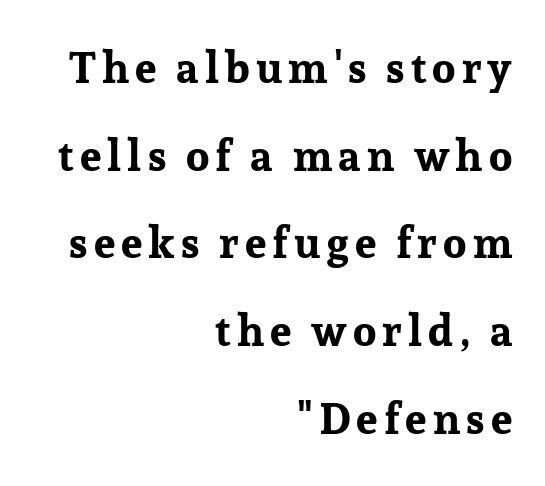
{"serif": "yes", "italic": "no", "bold": "yes", "weight": "bold", "width": "normal", "stroke_contrast": "low", "x_height": "medium", "monospaced": "no", "underline": "no", "align": "right", "line_spacing": "loose", "line_spacing_ratio": 2.04, "glyph_px": 43}
